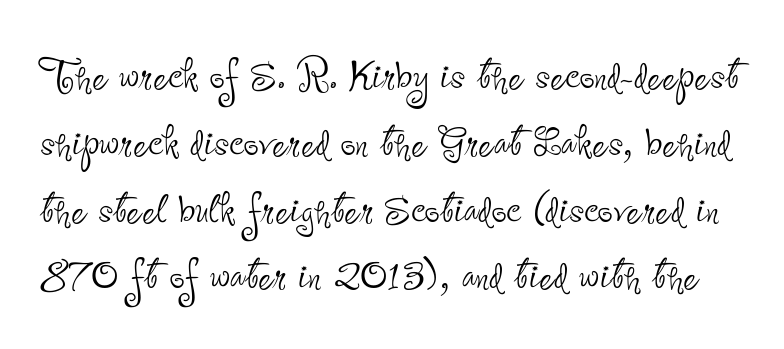
Default kerning and tracking; the words read as compact shapes. Vertical stems look standard width or narrower in stroke. Baseline-to-baseline distance is the conventional proportion of letter height. You can tell from the bare stems that sans-serif type was used.
